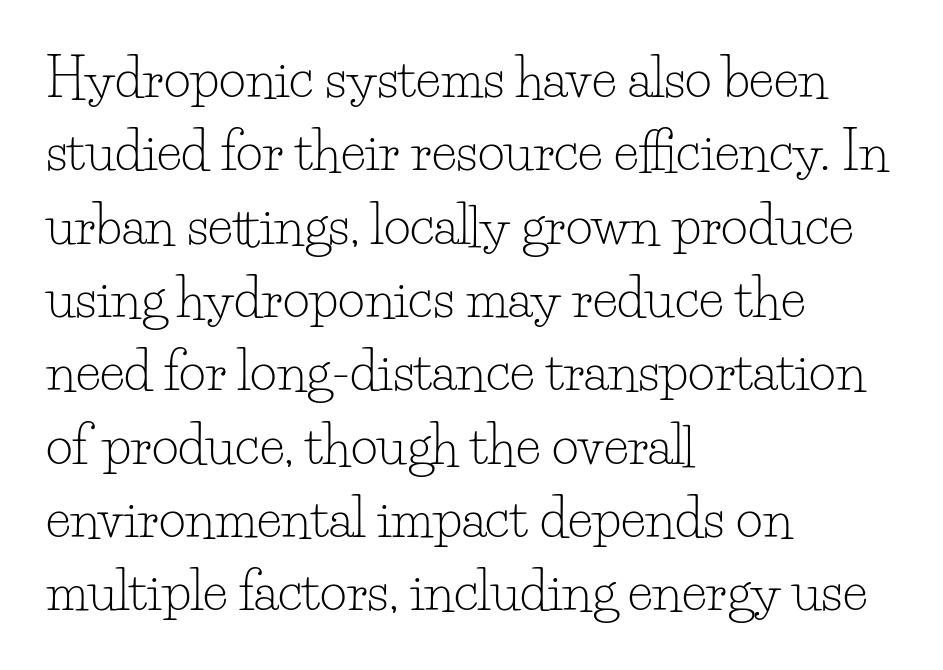
{"serif": "yes", "italic": "no", "bold": "no", "weight": "light", "width": "normal", "stroke_contrast": "low", "x_height": "small", "monospaced": "no", "underline": "no", "align": "left", "line_spacing": "normal", "line_spacing_ratio": 1.41, "letter_spacing": "normal", "letter_spacing_em": 0.0, "glyph_px": 52}
